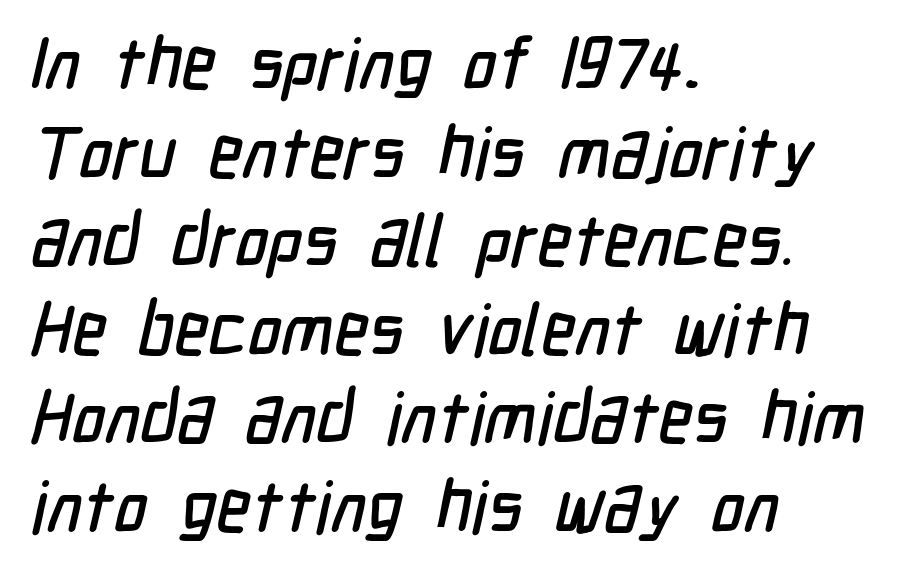
These lines keep a tight, regular rhythm from letter to letter. A typesetter would call this proportional, since set widths differ per character. Rule under the text: the space is simply empty. Unlike a traditional serif, this face leaves its strokes unadorned.
